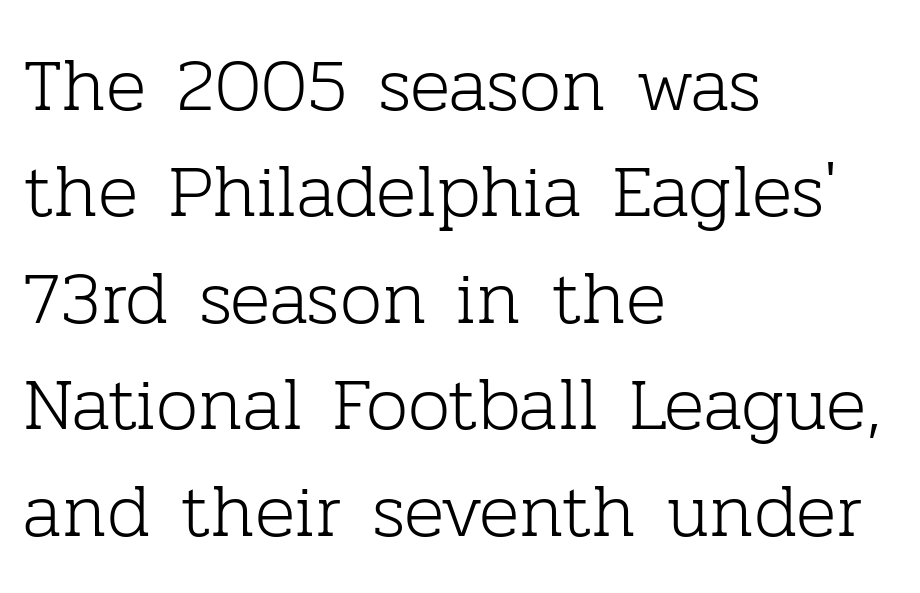
Q: Is the text bold? A: No.
Q: Is the text italic (slanted)? A: No, it is upright.
Q: Is the typeface a serif or a sans-serif typeface? A: Serif.
Q: Is the text underlined? A: No.
Q: How is the paragraph aligned? A: Left-aligned.
Q: Is the spacing between letters normal or unusually wide? A: Normal.
Q: Is the spacing between lines tight, normal or loose? A: Normal.
Q: Width (condensed, normal, or wide)? A: Normal.
Q: Stroke contrast? A: Low.
Q: x-height? A: Medium.
Q: Monospaced? A: No.
